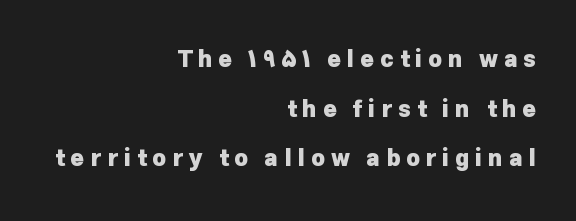
The image shows 23 px bold type, upright; set right-aligned, loose line spacing (2.16x), unusually wide letter spacing (+0.26 em), not underlined.
